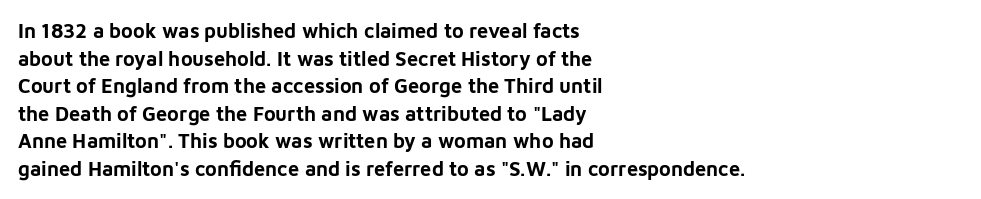
Is the letter spacing exaggerated? No — it looks like the ordinary default. Does the weight exceed regular? Yes, all the way to bold. Layout note: lines flush left. Notice how the stems are strictly vertical — no italics here.
